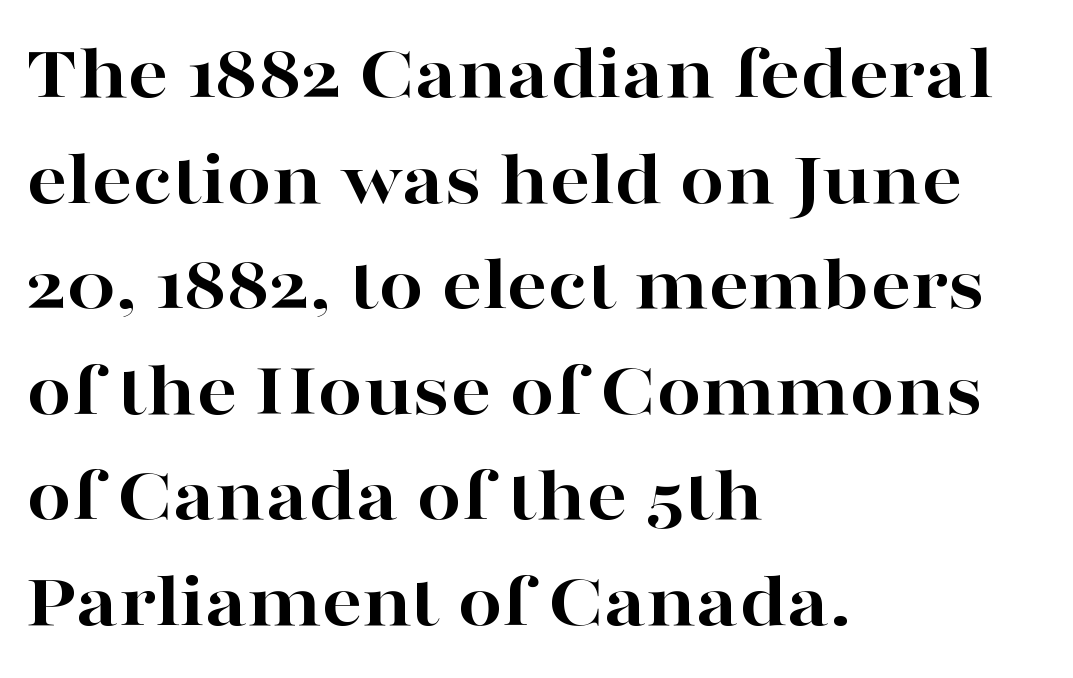
Does the lettering tilt? It doesn't — this is upright. Short and long lines alike share a common starting point at left. The specimen omits any rule beneath the text block's lines. Does extra space separate the letters? No, they use regular spacing.
